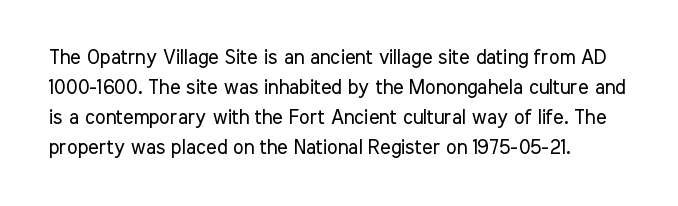
{"italic": "no", "bold": "no", "underline": "no", "align": "left", "line_spacing": "normal", "line_spacing_ratio": 1.5, "letter_spacing": "normal", "letter_spacing_em": 0.0, "glyph_px": 20}
